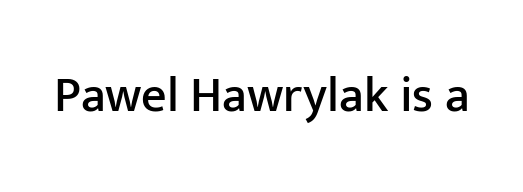
The image shows 50 px sans-serif type, upright; set normal letter spacing, not underlined; low stroke contrast and a medium x-height.
